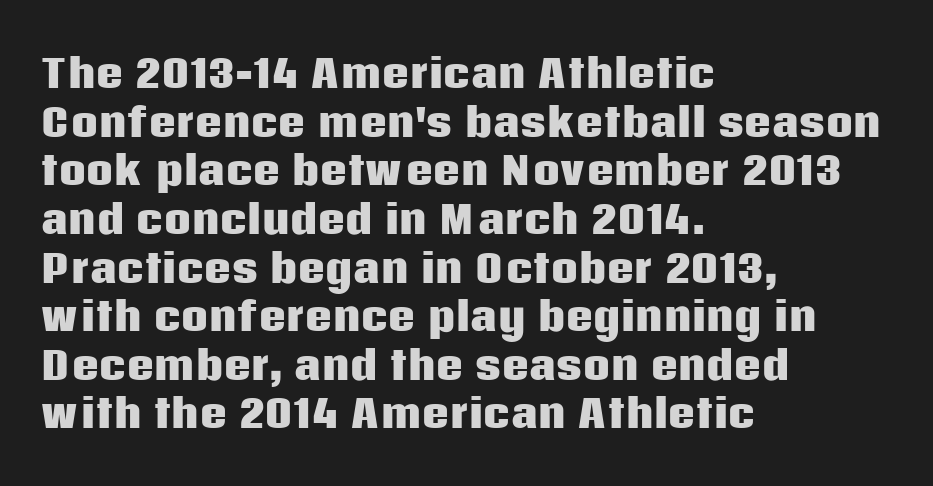
The letters advance in unequal steps, a hallmark of proportional type. Decoration check: the copy has no underline. I'd call this a sans setting — the letters go barefoot. Interline gaps are of average width in this sample. What stands out about the letter spacing? Nothing — it is the standard amount.
